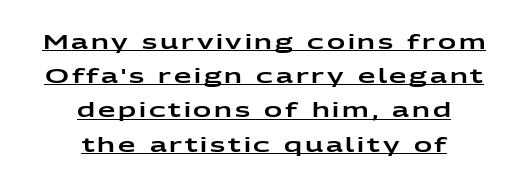
{"italic": "no", "underline": "yes", "align": "center", "line_spacing_ratio": 1.71, "glyph_px": 20}
